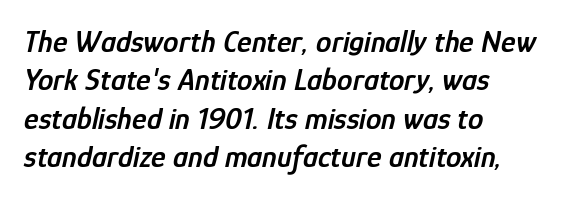
{"italic": "yes", "lean": "right", "slant_degrees": 12, "bold": "semi", "weight": "semibold", "width": "condensed", "stroke_contrast": "low", "x_height": "medium", "monospaced": "no", "underline": "no", "align": "left", "line_spacing_ratio": 1.24, "letter_spacing": "normal", "letter_spacing_em": 0.0, "glyph_px": 31}
